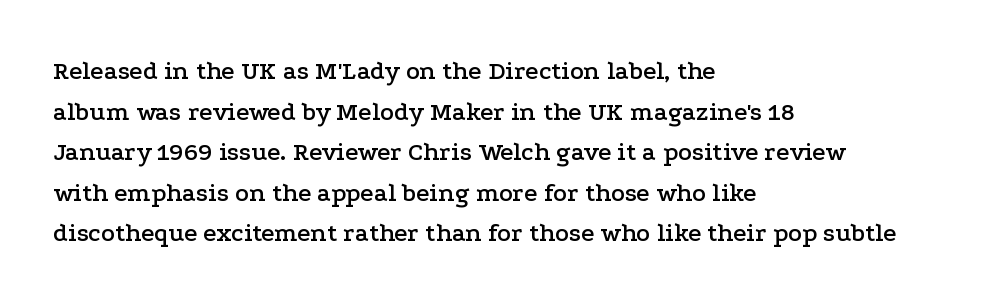
{"italic": "no", "underline": "no", "align": "left", "line_spacing": "normal", "line_spacing_ratio": 1.56, "letter_spacing": "normal", "letter_spacing_em": 0.0, "glyph_px": 26}
